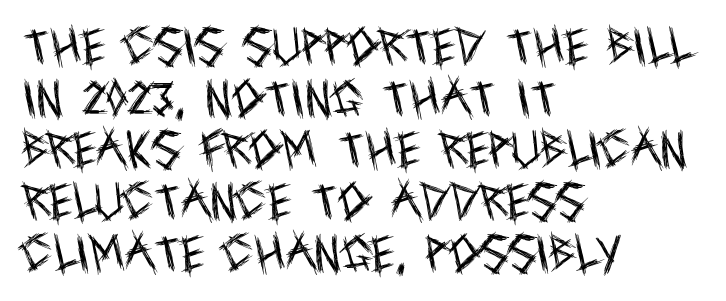
This is not heavy type; no bold has been used. The space directly below the letters is spotless. A sans-serif font was chosen for this passage. Tall strokes in this sample are plumb rather than angled. This rendering uses left alignment, leaving the right contour irregular.
